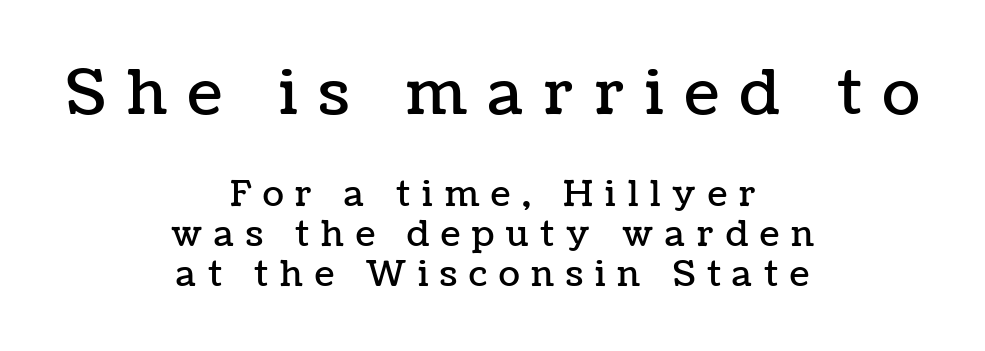
Q: Is the text italic (slanted)? A: No, it is upright.
Q: Is the text underlined? A: No.
Q: How is the paragraph aligned? A: Centered.
Q: Is the spacing between letters normal or unusually wide? A: Unusually wide.
Q: Is the spacing between lines tight, normal or loose? A: Tight.
Q: Which block of text is set in a larger size, the first (top) or the second (bottom)? A: The first (top) one.
Q: Width (condensed, normal, or wide)? A: Normal.
Q: Stroke contrast? A: Low.
Q: x-height? A: Medium.
Q: Monospaced? A: No.
